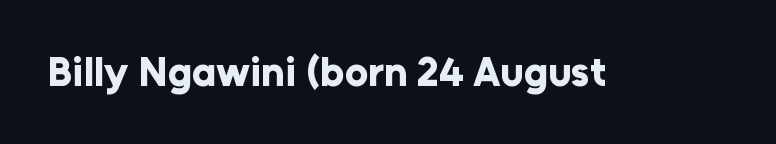
The image shows 41 px bold sans-serif type, upright; set normal letter spacing, not underlined; low stroke contrast and a medium x-height.
